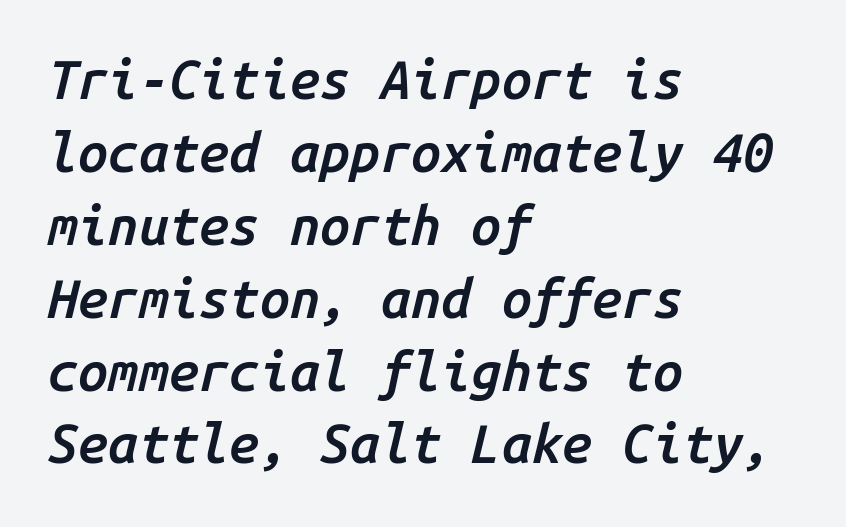
{"italic": "yes", "lean": "right", "slant_degrees": 14, "bold": "semi", "weight": "semibold", "width": "normal", "stroke_contrast": "low", "x_height": "medium", "monospaced": "yes", "underline": "no", "align": "left", "line_spacing": "normal", "line_spacing_ratio": 1.35, "letter_spacing": "normal", "letter_spacing_em": 0.0, "glyph_px": 54}
